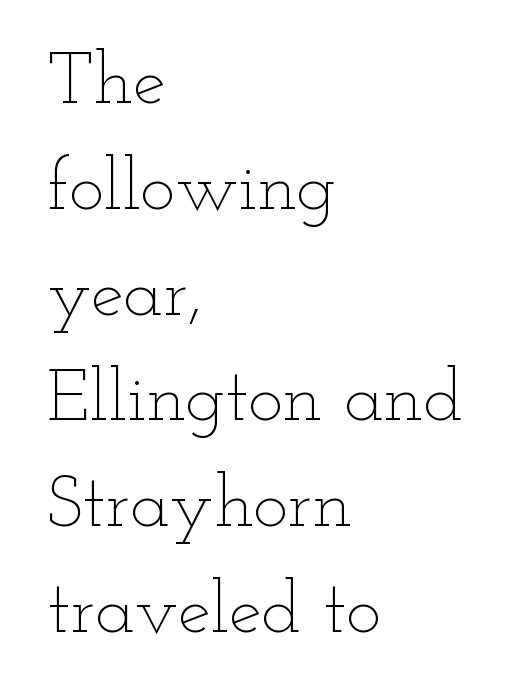
Q: Is the text bold? A: No.
Q: Is the text italic (slanted)? A: No, it is upright.
Q: Is the text underlined? A: No.
Q: How is the paragraph aligned? A: Left-aligned.
Q: Is the spacing between letters normal or unusually wide? A: Normal.
Q: Is the spacing between lines tight, normal or loose? A: Normal.
Q: Width (condensed, normal, or wide)? A: Wide.
Q: Stroke contrast? A: Low.
Q: x-height? A: Small.
Q: Monospaced? A: No.
